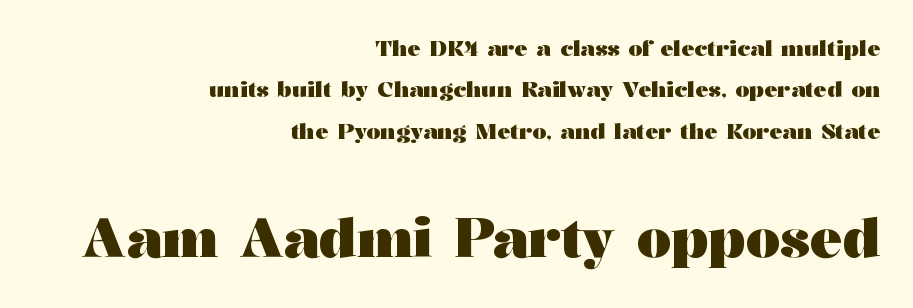
Every stem runs plumb, perpendicular to the baseline. Note: serifs present on the glyphs. All the whitespace from short lines collects on the left. Nobody drew a line under any word here.
